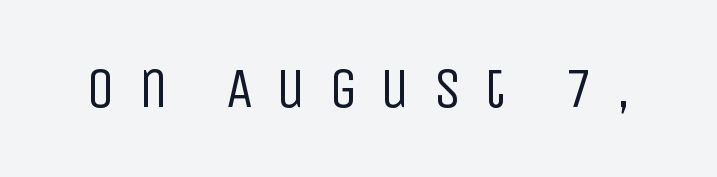
Is this a fixed-width face? No — the glyphs have proportional, varying widths. The area under the type is left untouched. These lines are composed in type without serifs. The letters stand straight up with perfectly vertical stems.
